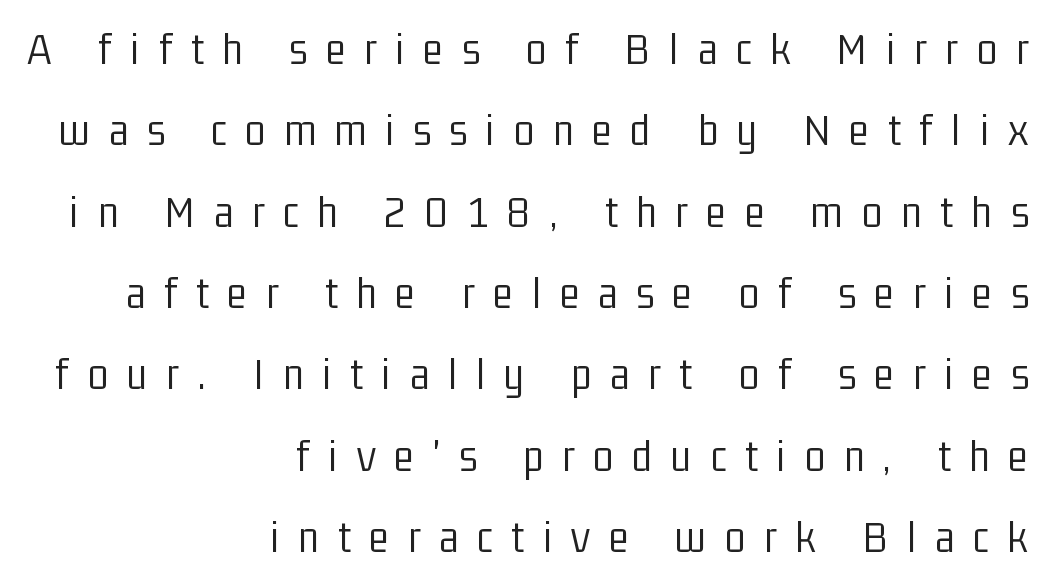
Nope, not italic — everything's standing straight. The letterforms stand isolated, each surrounded by extra space. The typeface chosen for these lines omits serifs. Reading down the block, your eye finds every line finishing at a fixed right position. Weight: regular or lighter. Each letter keeps its own natural width here, so spacing adapts to shape.
